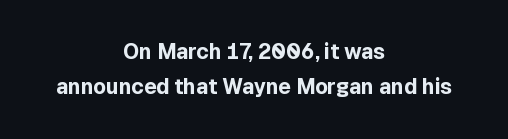
Q: Is the text bold? A: Yes.
Q: Is the text italic (slanted)? A: No, it is upright.
Q: Is the text underlined? A: No.
Q: How is the paragraph aligned? A: Centered.
Q: Is the spacing between letters normal or unusually wide? A: Normal.
Q: Is the spacing between lines tight, normal or loose? A: Normal.
